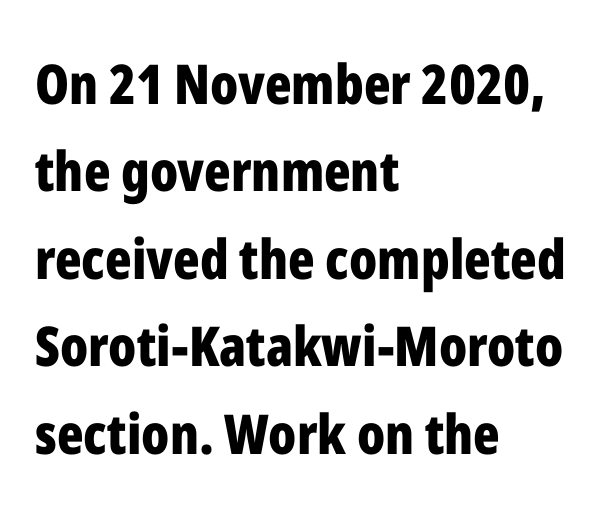
Q: Is the text bold? A: Yes.
Q: Is the text italic (slanted)? A: No, it is upright.
Q: Is the typeface a serif or a sans-serif typeface? A: Sans-serif.
Q: Is the text underlined? A: No.
Q: How is the paragraph aligned? A: Left-aligned.
Q: Is the spacing between letters normal or unusually wide? A: Normal.
Q: Is the spacing between lines tight, normal or loose? A: Normal.
Q: Width (condensed, normal, or wide)? A: Condensed.
Q: Stroke contrast? A: Low.
Q: x-height? A: Medium.
Q: Monospaced? A: No.
